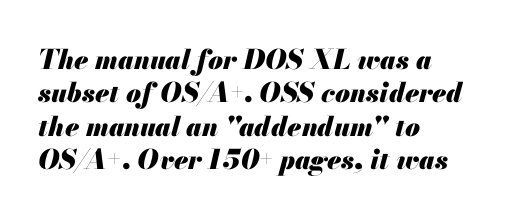
Q: Is the text bold? A: Yes.
Q: Is the text italic (slanted)? A: Yes, it leans right by about 13 degrees.
Q: Is the text underlined? A: No.
Q: How is the paragraph aligned? A: Left-aligned.
Q: Is the spacing between letters normal or unusually wide? A: Normal.
